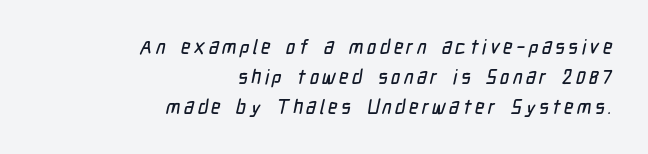
{"underline": "no", "align": "right", "line_spacing": "normal", "line_spacing_ratio": 1.5, "glyph_px": 20}
